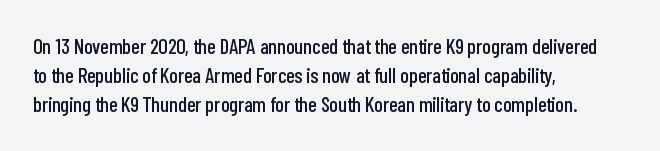
{"italic": "no", "underline": "no", "align": "left", "line_spacing": "normal", "line_spacing_ratio": 1.39, "letter_spacing": "normal", "letter_spacing_em": 0.0, "glyph_px": 21}
